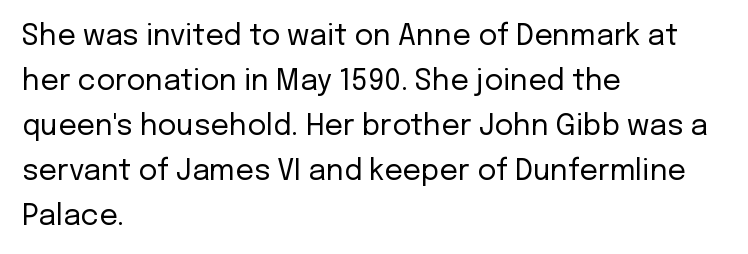
{"serif": "no", "italic": "no", "bold": "no", "weight": "regular", "width": "normal", "stroke_contrast": "low", "x_height": "medium", "monospaced": "no", "underline": "no", "align": "left", "line_spacing": "normal", "line_spacing_ratio": 1.55, "letter_spacing": "normal", "letter_spacing_em": 0.0, "glyph_px": 29}
